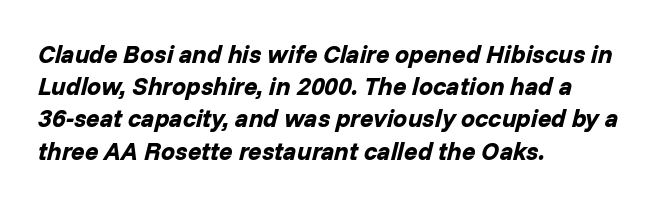
The rendering keeps characters at their native spacing. Compared with ordinary roman type, these characters are visibly tilted. Check the space under the baseline: it is left empty. The typesetting leans heavy: a genuine bold. One glance says typical: line gaps are just what's usual. Reading down the block, your eye returns to a fixed left position each line.
